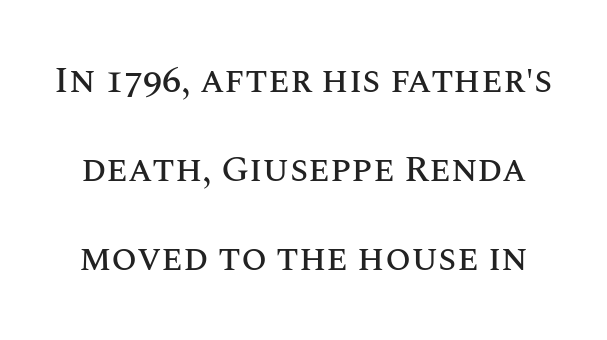
The image shows 37 px text type, upright; set loose line spacing (2.4x), normal letter spacing, not underlined; medium stroke contrast and a large x-height.
